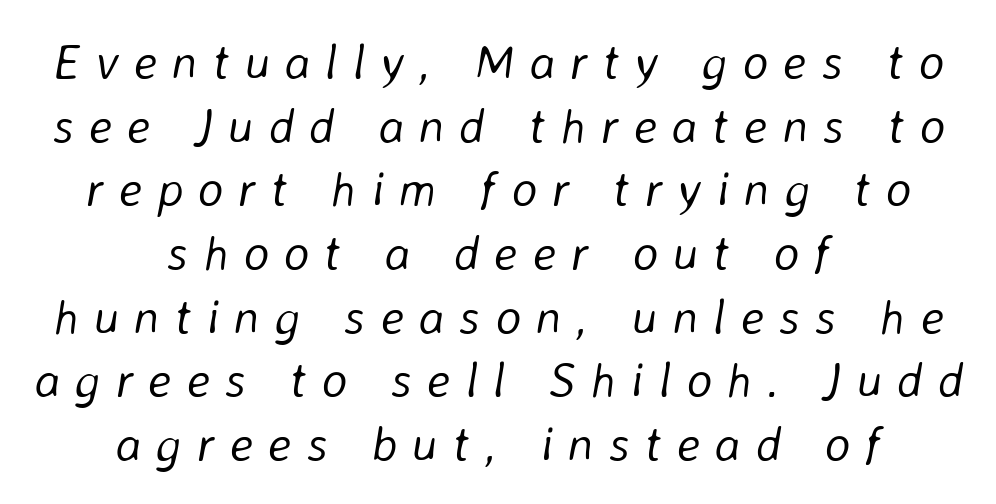
The image shows 49 px light type, italic (leaning right); set centered, normal line spacing (1.3x), unusually wide letter spacing (+0.3 em), not underlined; low stroke contrast and a medium x-height.
